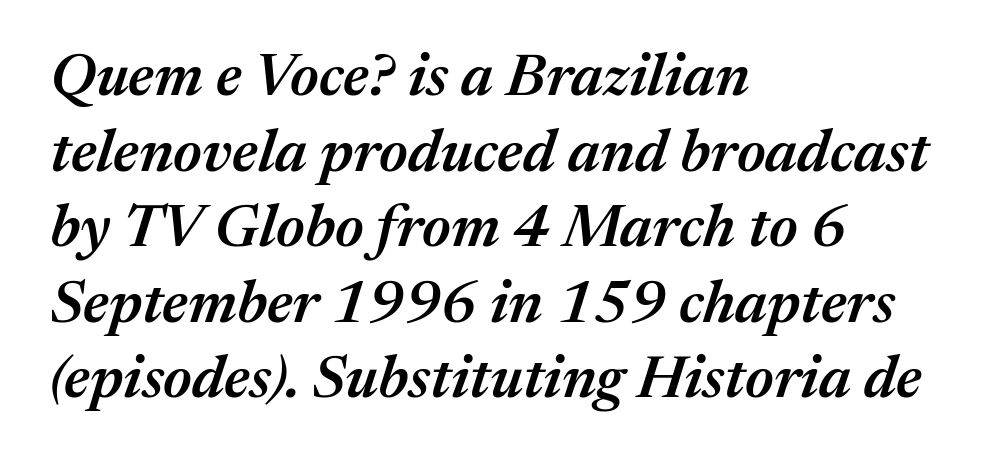
The image shows 60 px semibold type, italic (leaning right); set left-aligned, normal line spacing (1.26x), normal letter spacing, not underlined; medium stroke contrast and a medium x-height.
